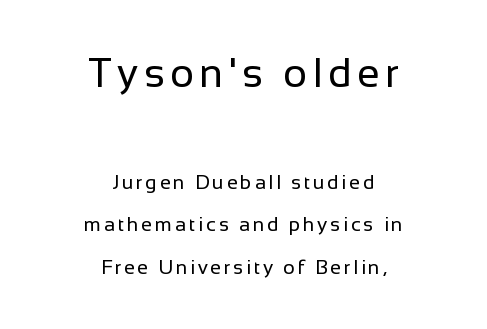
The image shows 41 px regular-weight sans-serif type, upright; set centered, loose line spacing (2.14x), not underlined; the first (top) block is 2.05x larger; low stroke contrast and a medium x-height.
